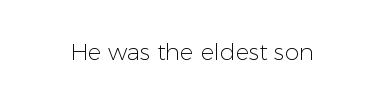
The type is set solid horizontally, with unmodified tracking. Words float on clear page, feet unadorned. A quiet, ordinary-to-light weight characterises the typeface. The type sits square on the baseline with zero lean.
